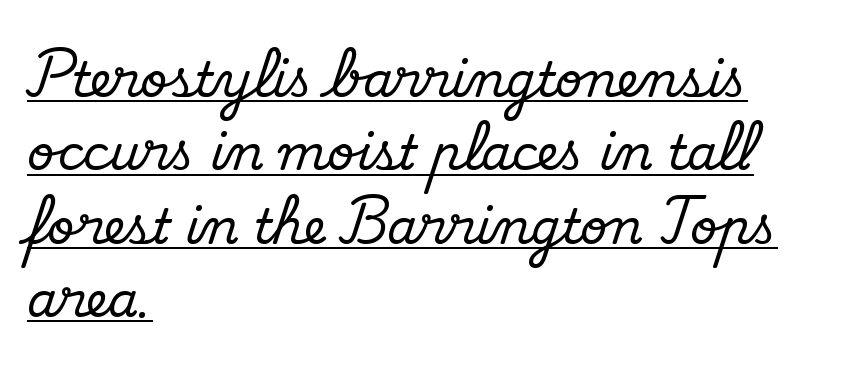
Honestly, the underline is the first thing you notice here. The text block is weighted toward the left margin, trailing off unevenly rightward. The rendering keeps characters at their native spacing. The designer left line spacing at the default.
